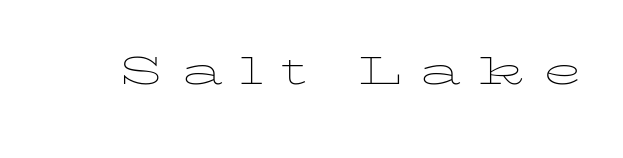
Ink coverage per letter is moderate at most. Do the characters align in a grid? No, the font is proportional. The horizontal fit of the characters is loose and conspicuously gappy. The words here are not underlined.
